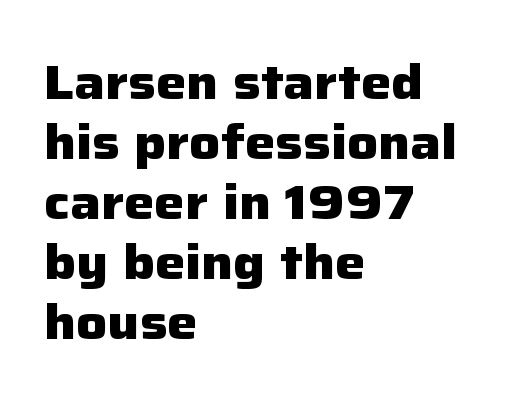
The image shows 48 px heavy sans-serif type, upright; set left-aligned, normal line spacing (1.25x), normal letter spacing, not underlined; low stroke contrast and a medium x-height.
